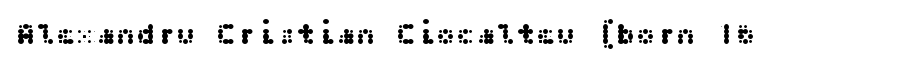
{"serif": "no", "italic": "no", "width": "wide", "stroke_contrast": "medium", "x_height": "medium", "underline": "no", "letter_spacing": "normal", "letter_spacing_em": 0.0, "glyph_px": 30}
